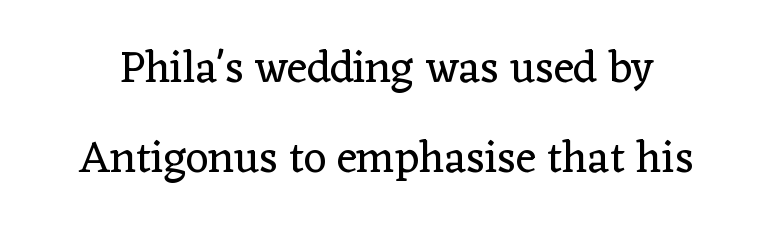
Q: Is the text bold? A: No.
Q: Is the text italic (slanted)? A: No, it is upright.
Q: Is the typeface a serif or a sans-serif typeface? A: Serif.
Q: Is the text underlined? A: No.
Q: Is the spacing between letters normal or unusually wide? A: Normal.
Q: Is the spacing between lines tight, normal or loose? A: Loose.
Q: Width (condensed, normal, or wide)? A: Normal.
Q: Stroke contrast? A: Low.
Q: x-height? A: Medium.
Q: Monospaced? A: No.
